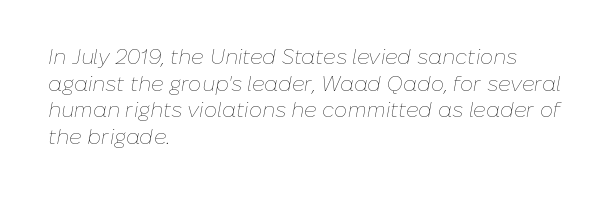
The image shows 21 px text type, italic (leaning right); set left-aligned, normal line spacing (1.27x), normal letter spacing, not underlined.
